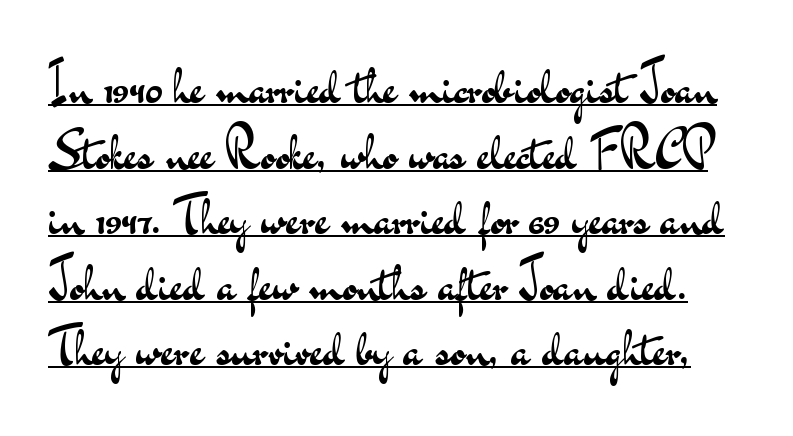
The image shows 52 px regular-weight, wide sans-serif type; set normal line spacing (1.26x), normal letter spacing, underlined; medium stroke contrast and a small x-height.
